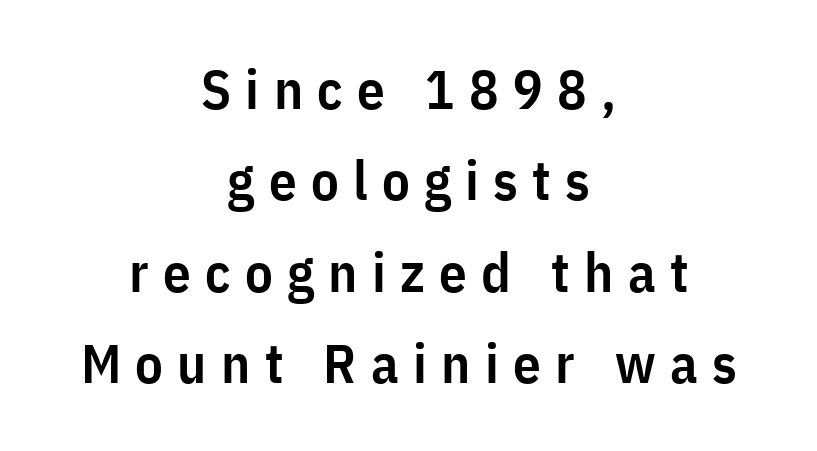
{"serif": "no", "italic": "no", "bold": "semi", "weight": "semibold", "width": "condensed", "stroke_contrast": "low", "x_height": "medium", "monospaced": "no", "underline": "no", "align": "center", "line_spacing": "normal", "line_spacing_ratio": 1.66, "letter_spacing": "wide", "letter_spacing_em": 0.26, "glyph_px": 55}
